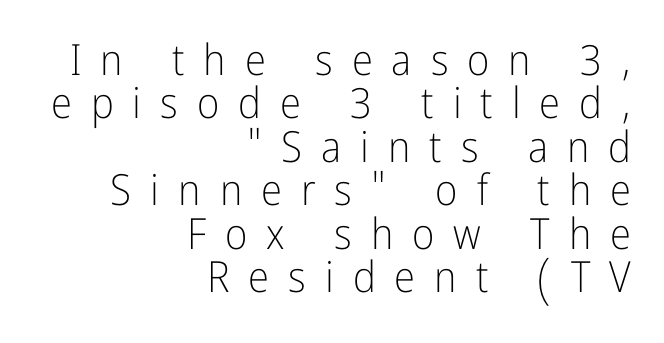
The image shows 43 px light, condensed sans-serif type, upright; set right-aligned, tight line spacing (1.01x), unusually wide letter spacing (+0.44 em), not underlined; low stroke contrast and a medium x-height.
